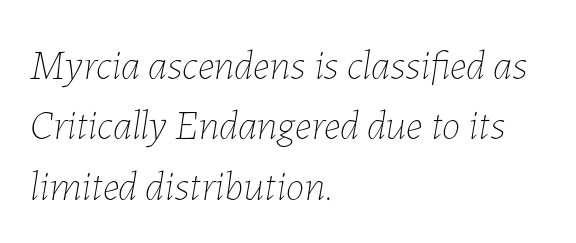
{"italic": "yes", "lean": "right", "slant_degrees": 7, "bold": "no", "weight": "thin", "width": "normal", "stroke_contrast": "low", "x_height": "medium", "monospaced": "no", "underline": "no", "align": "left", "line_spacing": "normal", "line_spacing_ratio": 1.44, "letter_spacing": "normal", "letter_spacing_em": 0.0, "glyph_px": 42}
